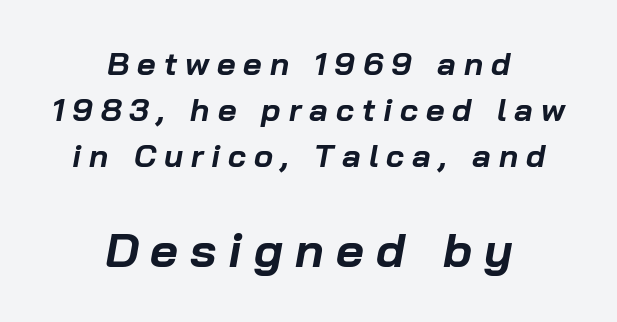
The image shows 48 px bold type, italic (leaning right); set centered, normal line spacing (1.43x), unusually wide letter spacing (+0.25 em), not underlined; the second (bottom) block is 1.5x larger; low stroke contrast and a medium x-height.
